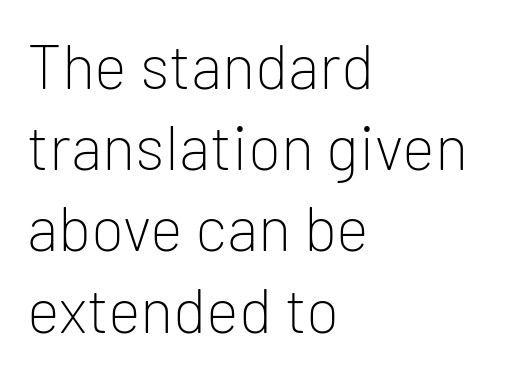
{"serif": "no", "italic": "no", "bold": "no", "weight": "light", "width": "normal", "stroke_contrast": "low", "x_height": "medium", "monospaced": "no", "underline": "no", "align": "left", "line_spacing": "normal", "line_spacing_ratio": 1.31, "letter_spacing": "normal", "letter_spacing_em": 0.0, "glyph_px": 62}
